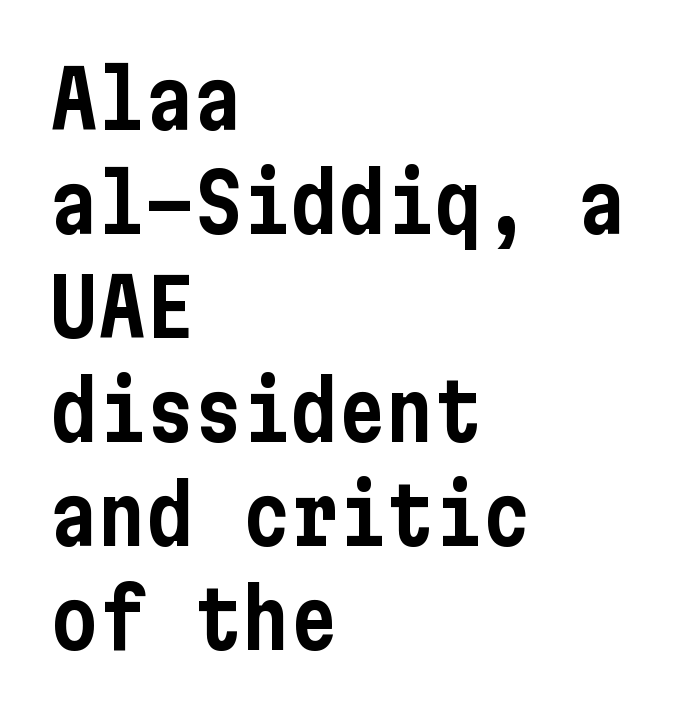
Beneath every word, the page is bare. Compared with typical body copy, the letter spacing here is the same. These lines are composed in type without serifs. The paragraph shown leans on its left margin.
